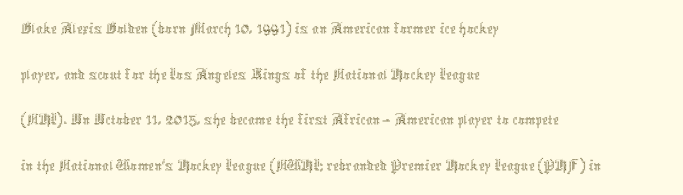
The space directly below the letters is spotless. Style check: upright. Line beginnings align vertically; line endings do not. Does extra space separate the letters? No, they use regular spacing.
